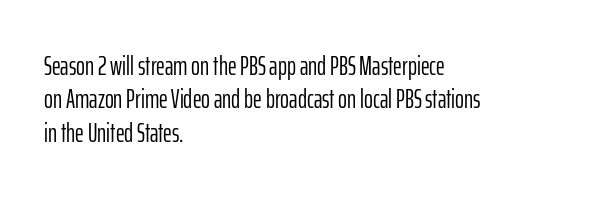
{"italic": "no", "bold": "no", "underline": "no", "align": "left", "line_spacing_ratio": 1.24, "letter_spacing": "normal", "letter_spacing_em": 0.0, "glyph_px": 27}
